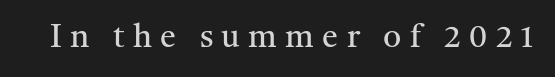
{"serif": "yes", "italic": "no", "bold": "no", "weight": "regular", "width": "normal", "stroke_contrast": "medium", "x_height": "medium", "monospaced": "no", "underline": "no", "letter_spacing": "wide", "letter_spacing_em": 0.26, "glyph_px": 32}
